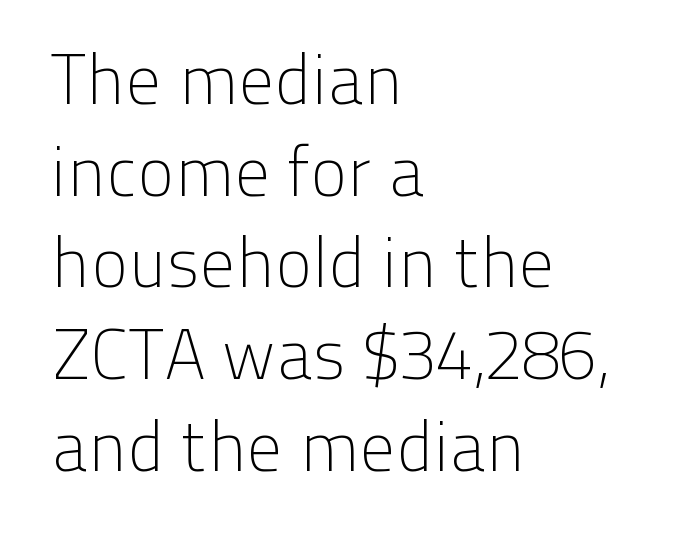
The image shows 70 px light sans-serif type, upright; set left-aligned, normal line spacing (1.31x), normal letter spacing, not underlined; low stroke contrast and a medium x-height.
